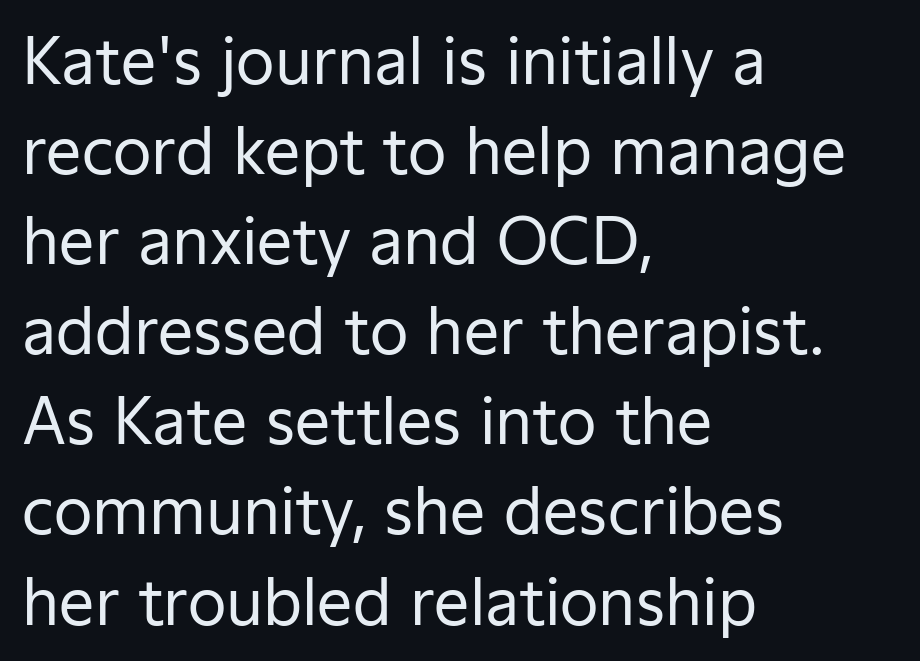
The image shows 63 px regular-weight sans-serif type, upright; set left-aligned, normal line spacing (1.43x), normal letter spacing, not underlined; low stroke contrast and a medium x-height.
